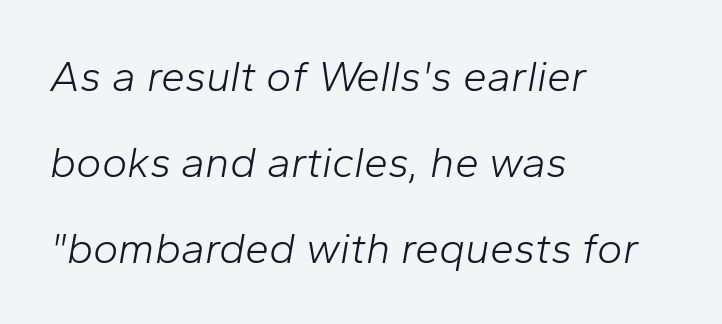
The image shows 43 px light type, italic (leaning right); set left-aligned, loose line spacing (2.0x), normal letter spacing, not underlined; low stroke contrast and a medium x-height.
